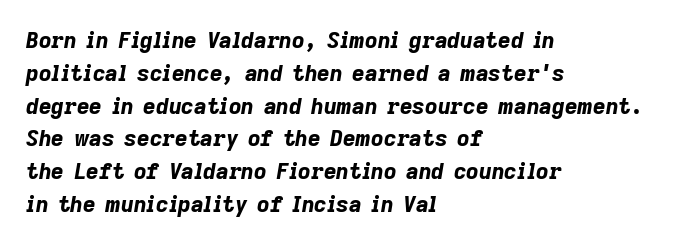
The image shows 22 px bold type, italic (leaning right); set left-aligned, normal line spacing (1.49x), normal letter spacing, not underlined.
